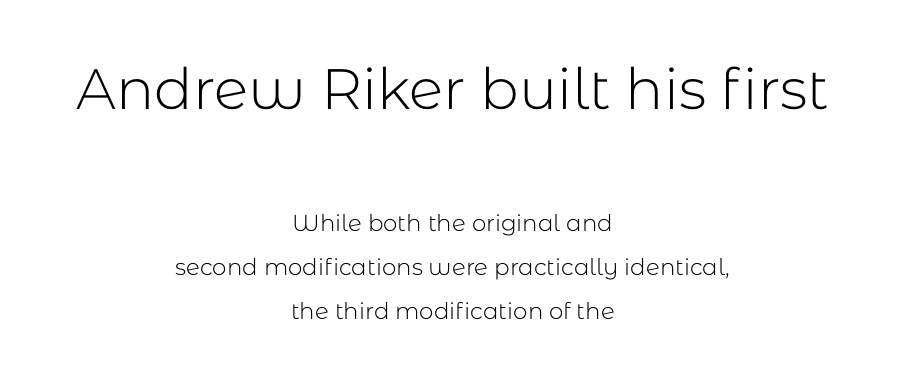
{"serif": "no", "italic": "no", "bold": "no", "weight": "light", "width": "normal", "stroke_contrast": "low", "x_height": "medium", "monospaced": "no", "underline": "no", "align": "center", "line_spacing": "loose", "line_spacing_ratio": 1.92, "letter_spacing": "normal", "letter_spacing_em": 0.0, "larger_block": "first", "size_ratio": 2.48, "glyph_px": 57}
